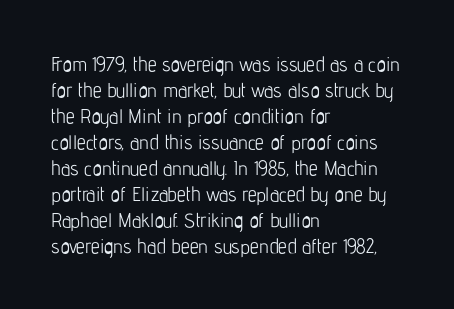
The image shows 20 px text type, upright; set left-aligned, normal line spacing (1.3x), normal letter spacing, not underlined.
